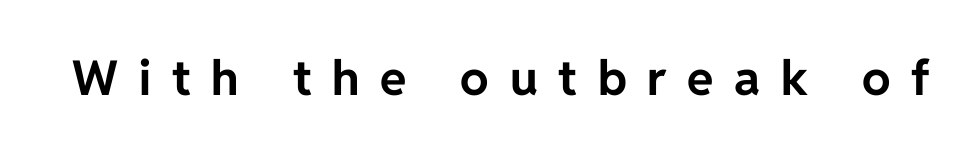
Does the lettering tilt? It doesn't — this is upright. This is sans-serif lettering, the kind often seen on screens and signage. Look at the tracking — it's clearly loosened, letters drifting apart. Character widths vary here, with narrow letters taking less room than wide ones. Descender tails drop into unmarked territory. How heavy is the stroke? Heavy — this is a bold.
